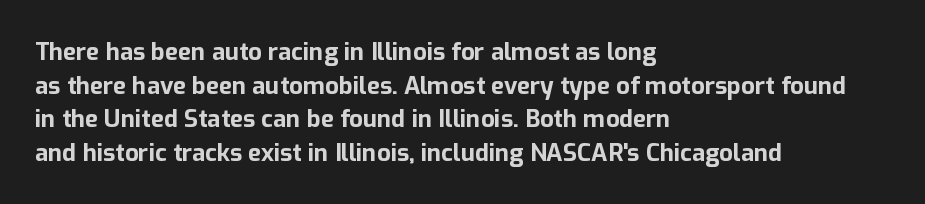
Any mark beneath the type? The region is blank. Regular leading. The face used here is rendered with its standard letterfit. These words are printed bold, with thick strokes throughout. Italic? Not at all — the glyphs are vertical. Left-aligned paragraph, ragged on the right.
